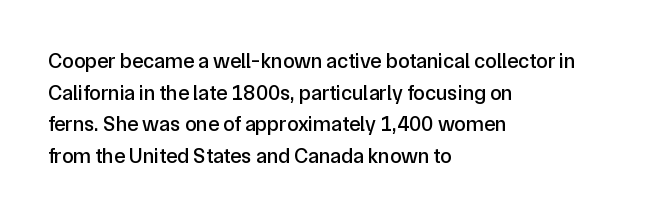
{"italic": "no", "underline": "no", "align": "left", "line_spacing": "normal", "line_spacing_ratio": 1.51, "letter_spacing": "normal", "letter_spacing_em": 0.0, "glyph_px": 21}
